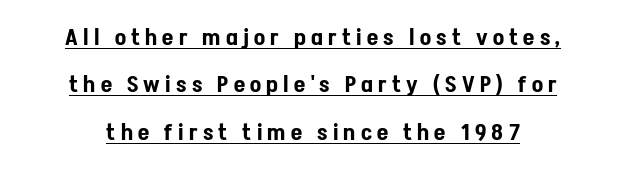
Q: Is the text italic (slanted)? A: No, it is upright.
Q: Is the text underlined? A: Yes.
Q: How is the paragraph aligned? A: Centered.
Q: Is the spacing between letters normal or unusually wide? A: Unusually wide.
Q: Is the spacing between lines tight, normal or loose? A: Loose.
